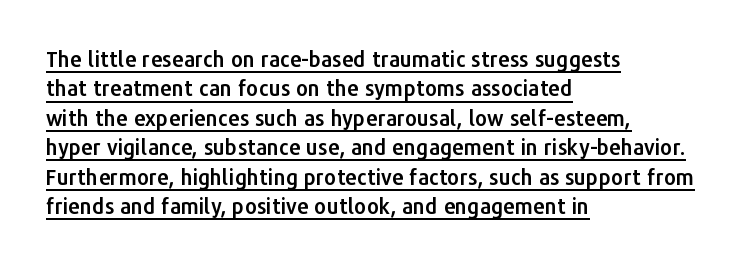
The sample's only ornament is a line tracing under the words. Evenly set lines give the paragraph a standard silhouette. A typesetter would mark this as roman, not italic. These lines keep a tight, regular rhythm from letter to letter.
